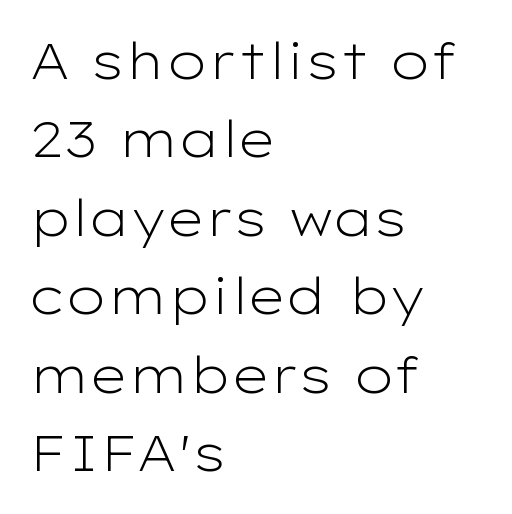
If you drew a ruler down the left edge, every line would touch it. These lines keep a tight, regular rhythm from letter to letter. The characters display no serif detailing; their extremities are plain. Honestly, the row spacing looks completely unremarkable. These lines were composed using upright roman letters.
